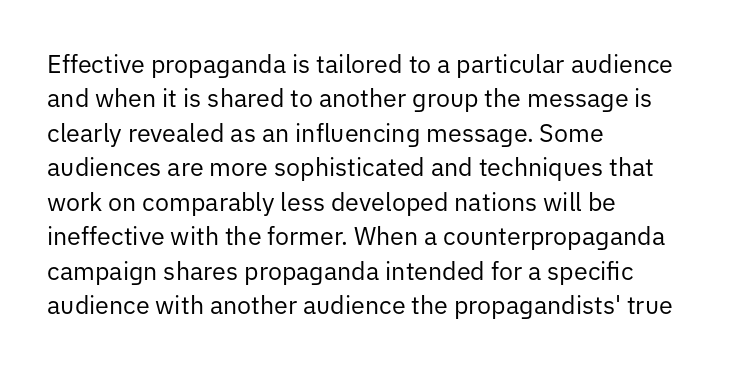
The image shows 25 px text type, upright; set left-aligned, normal line spacing (1.38x), normal letter spacing, not underlined.
